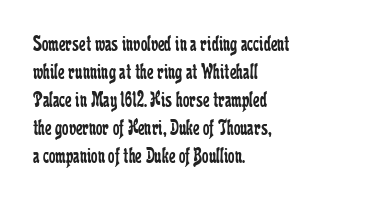
{"italic": "no", "bold": "no", "underline": "no", "align": "left", "line_spacing_ratio": 1.22, "letter_spacing": "normal", "letter_spacing_em": 0.0, "glyph_px": 23}
